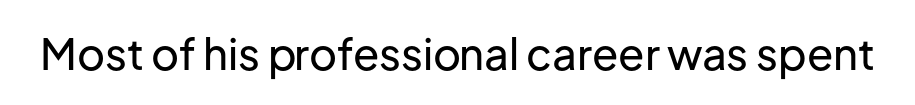
{"serif": "no", "italic": "no", "width": "normal", "stroke_contrast": "low", "x_height": "medium", "monospaced": "no", "underline": "no", "letter_spacing": "normal", "letter_spacing_em": 0.0, "glyph_px": 43}
